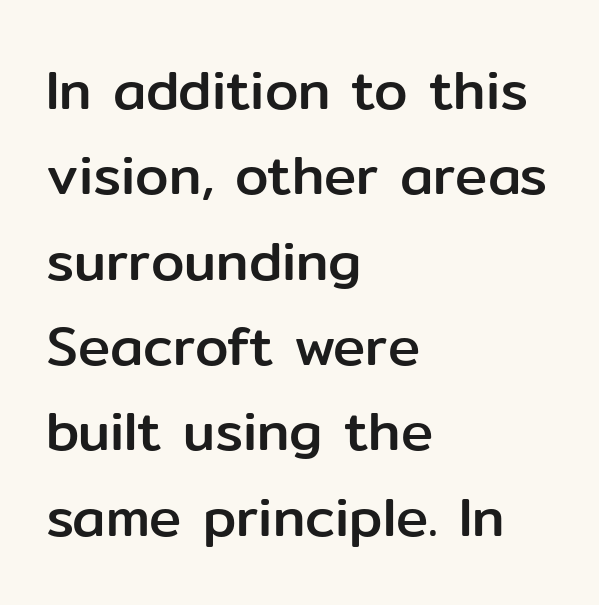
Normally led — the rows are evenly, conventionally spaced. The foot of each line stays bare and open. Looks like regular typesetting: each glyph gets only the width it needs. The specimen reads as upright at a glance.
